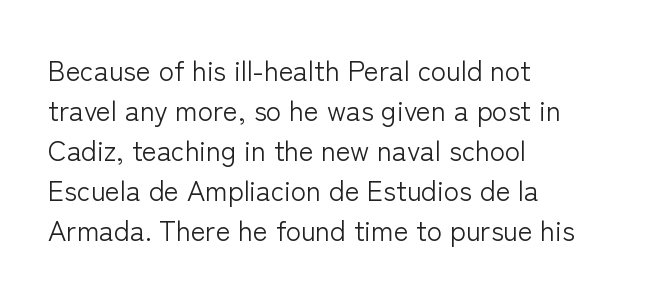
The image shows 28 px light sans-serif type, upright; set left-aligned, normal line spacing (1.43x), normal letter spacing, not underlined; low stroke contrast and a medium x-height.
